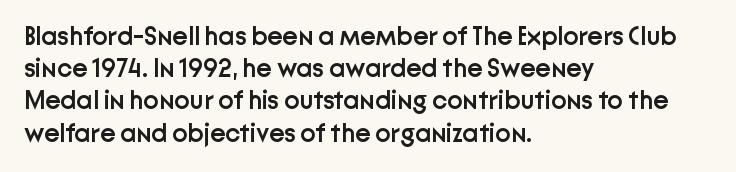
The image shows 26 px text type, upright; set left-aligned, line spacing 1.24x, normal letter spacing, not underlined.
